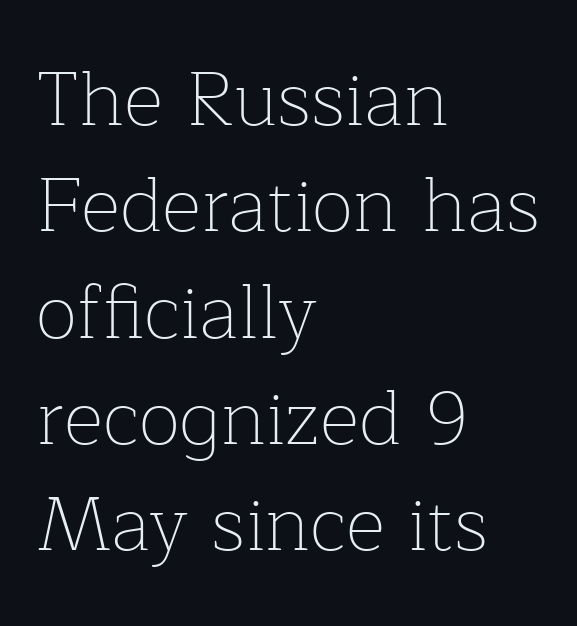
Q: Is the text bold? A: No.
Q: Is the text italic (slanted)? A: No, it is upright.
Q: Is the typeface a serif or a sans-serif typeface? A: Serif.
Q: Is the text underlined? A: No.
Q: How is the paragraph aligned? A: Left-aligned.
Q: Is the spacing between letters normal or unusually wide? A: Normal.
Q: Is the spacing between lines tight, normal or loose? A: Normal.
Q: Width (condensed, normal, or wide)? A: Normal.
Q: Stroke contrast? A: Low.
Q: x-height? A: Medium.
Q: Monospaced? A: No.
